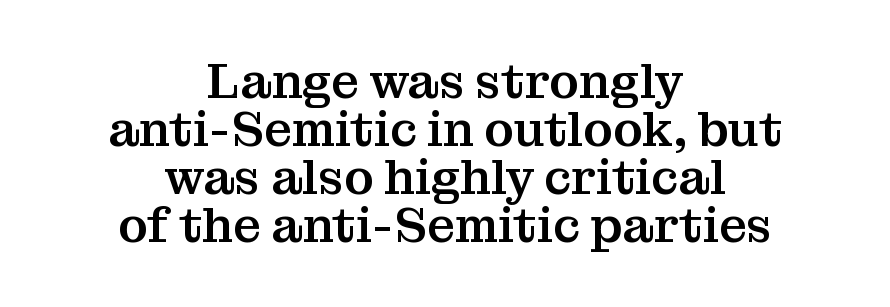
Italic: no, the glyphs are upright roman. The letters advance in unequal steps, a hallmark of proportional type. The face used here is seriffed, in the tradition of book romans. The rendering positions every line midway between the sides. Honestly, the letter spacing is just normal — you wouldn't notice it. Interline gaps are noticeably narrow in this sample.
